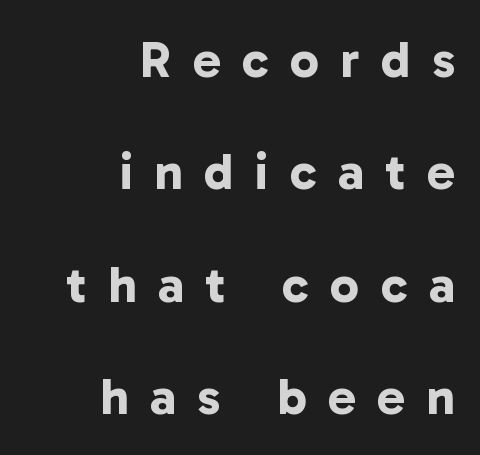
The image shows 52 px bold sans-serif type; set right-aligned, loose line spacing (2.16x), unusually wide letter spacing (+0.41 em), not underlined; low stroke contrast and a medium x-height.
